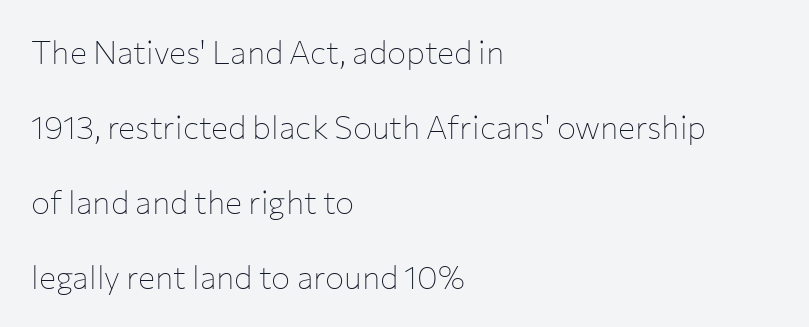
Q: Is the text bold? A: No.
Q: Is the text italic (slanted)? A: No, it is upright.
Q: Is the typeface a serif or a sans-serif typeface? A: Sans-serif.
Q: Is the text underlined? A: No.
Q: How is the paragraph aligned? A: Left-aligned.
Q: Is the spacing between letters normal or unusually wide? A: Normal.
Q: Is the spacing between lines tight, normal or loose? A: Loose.
Q: Width (condensed, normal, or wide)? A: Normal.
Q: Stroke contrast? A: Low.
Q: x-height? A: Medium.
Q: Monospaced? A: No.
